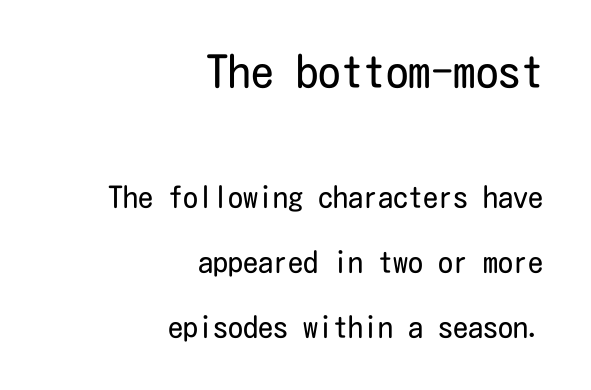
Q: Is the text bold? A: No.
Q: Is the text italic (slanted)? A: No, it is upright.
Q: Is the typeface a serif or a sans-serif typeface? A: Sans-serif.
Q: Is the text underlined? A: No.
Q: How is the paragraph aligned? A: Right-aligned.
Q: Is the spacing between letters normal or unusually wide? A: Normal.
Q: Is the spacing between lines tight, normal or loose? A: Loose.
Q: Which block of text is set in a larger size, the first (top) or the second (bottom)? A: The first (top) one.
Q: Width (condensed, normal, or wide)? A: Condensed.
Q: Stroke contrast? A: Low.
Q: x-height? A: Medium.
